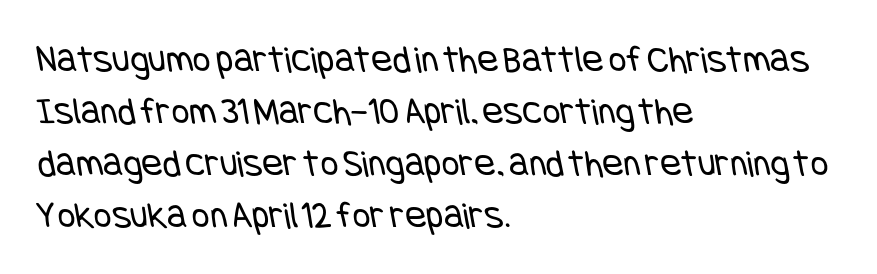
Nobody drew a line under any word here. What kind of face is this? One without serifs — a sans. Leading: standard. Typeset ragged right — the left edge is the straight one.
